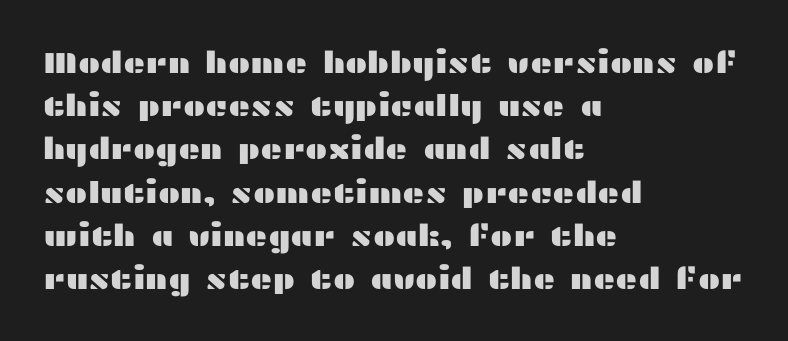
The image shows 30 px wide sans-serif type, upright; set left-aligned, normal line spacing (1.44x), normal letter spacing, not underlined; medium stroke contrast and a medium x-height.
